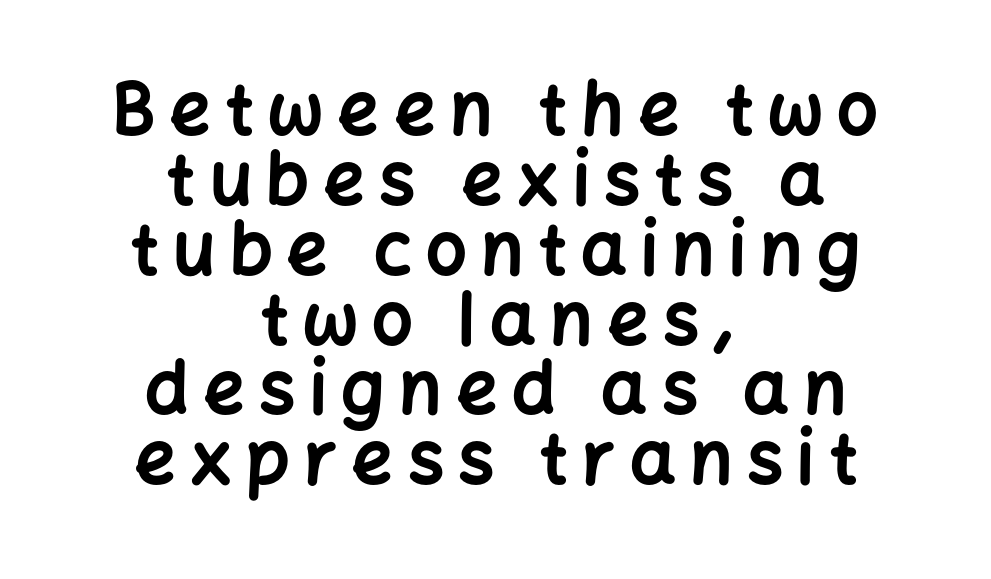
The image shows 72 px bold sans-serif type, upright; set centered, tight line spacing (0.97x), unusually wide letter spacing (+0.2 em), not underlined; low stroke contrast and a medium x-height.
